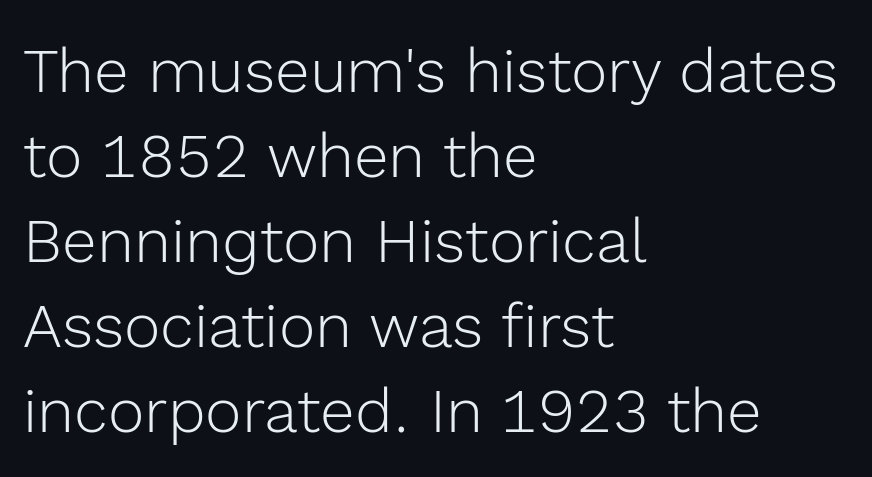
The image shows 62 px light sans-serif type, upright; set left-aligned, normal line spacing (1.37x), normal letter spacing, not underlined; a medium x-height.
